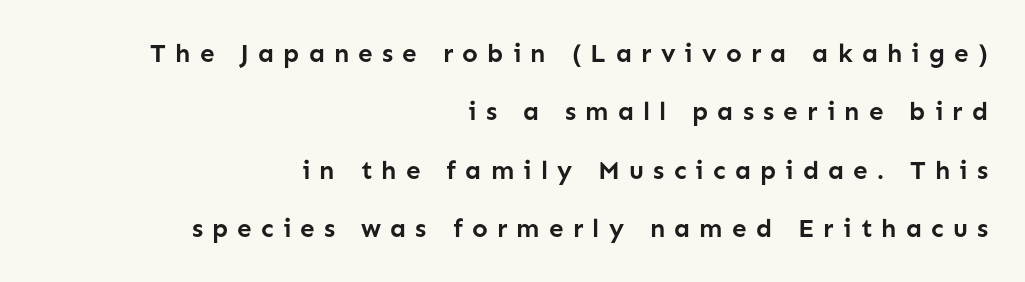
Q: Is the text bold? A: Yes.
Q: Is the text italic (slanted)? A: No, it is upright.
Q: Is the text underlined? A: No.
Q: How is the paragraph aligned? A: Right-aligned.
Q: Is the spacing between letters normal or unusually wide? A: Unusually wide.
Q: Is the spacing between lines tight, normal or loose? A: Loose.
